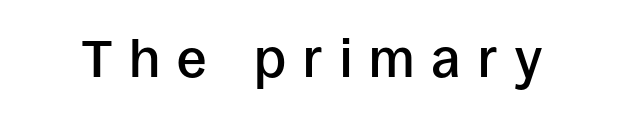
Plain, unruled lines of type. The typesetting leans somewhat heavy: a semibold. Grotesque or geometric, the face here clearly has no serifs. Every stem runs plumb, perpendicular to the baseline. The letters are spread apart with noticeably loose tracking. A typesetter would call this proportional, since set widths differ per character.
